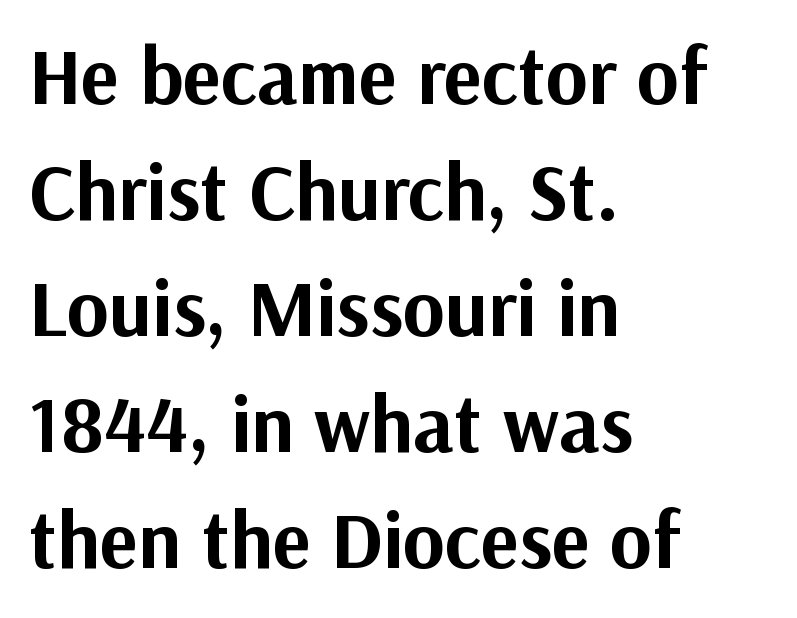
{"serif": "no", "italic": "no", "bold": "yes", "weight": "bold", "width": "normal", "stroke_contrast": "medium", "x_height": "medium", "monospaced": "no", "underline": "no", "align": "left", "line_spacing": "normal", "line_spacing_ratio": 1.45, "letter_spacing": "normal", "letter_spacing_em": 0.0, "glyph_px": 80}
